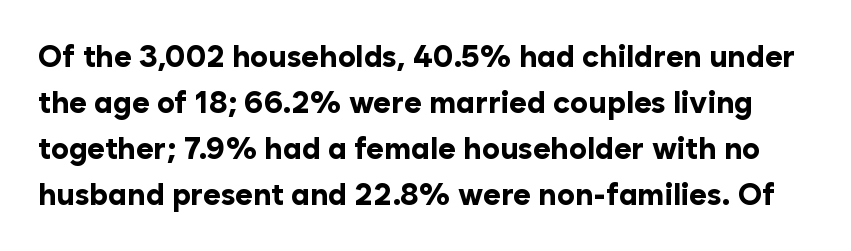
{"serif": "no", "italic": "no", "bold": "yes", "weight": "bold", "width": "normal", "stroke_contrast": "low", "x_height": "medium", "monospaced": "no", "underline": "no", "line_spacing": "normal", "line_spacing_ratio": 1.53, "letter_spacing": "normal", "letter_spacing_em": 0.0, "glyph_px": 30}
